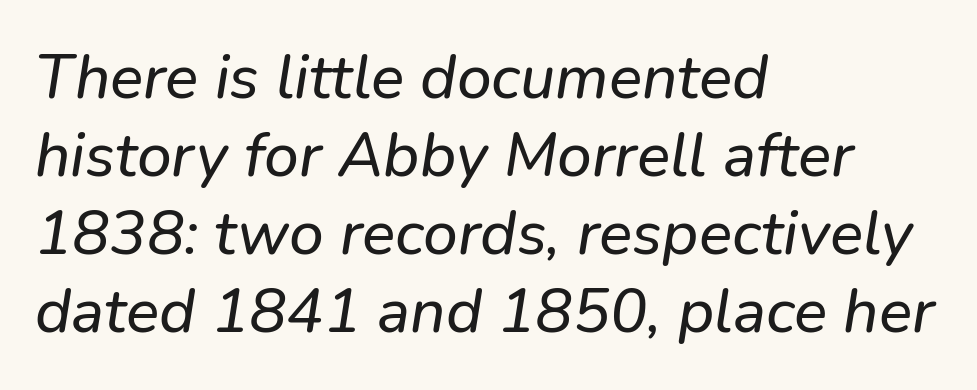
{"italic": "yes", "lean": "right", "slant_degrees": 9, "width": "normal", "stroke_contrast": "low", "x_height": "medium", "monospaced": "no", "underline": "no", "align": "left", "line_spacing": "normal", "line_spacing_ratio": 1.26, "letter_spacing": "normal", "letter_spacing_em": 0.0, "glyph_px": 62}
